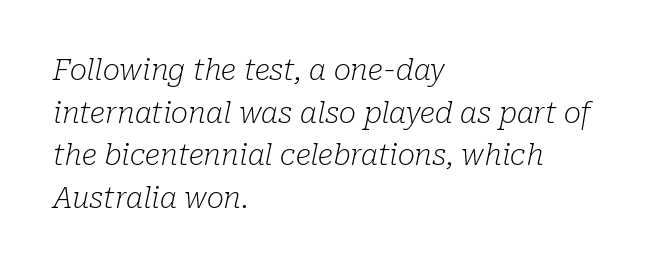
{"serif": "yes", "italic": "yes", "lean": "right", "slant_degrees": 10, "bold": "no", "weight": "light", "width": "normal", "stroke_contrast": "low", "x_height": "medium", "monospaced": "no", "underline": "no", "align": "left", "line_spacing": "normal", "line_spacing_ratio": 1.47, "letter_spacing": "normal", "letter_spacing_em": 0.0, "glyph_px": 29}
